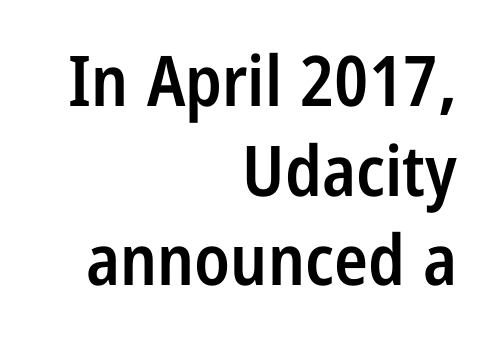
Inter-character spacing is left at the font's built-in metrics. Proportional: the letters do not fall into vertical columns. Quick note: not italic, upright. The glyphs have the mass of a demibold cut, below bold.
